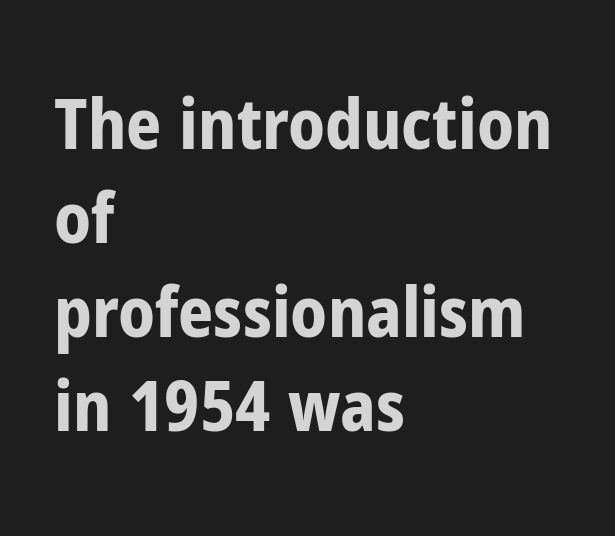
Q: Is the text bold? A: Yes.
Q: Is the text italic (slanted)? A: No, it is upright.
Q: Is the typeface a serif or a sans-serif typeface? A: Sans-serif.
Q: Is the text underlined? A: No.
Q: How is the paragraph aligned? A: Left-aligned.
Q: Is the spacing between letters normal or unusually wide? A: Normal.
Q: Is the spacing between lines tight, normal or loose? A: Normal.
Q: Width (condensed, normal, or wide)? A: Condensed.
Q: Stroke contrast? A: Low.
Q: x-height? A: Medium.
Q: Monospaced? A: No.
